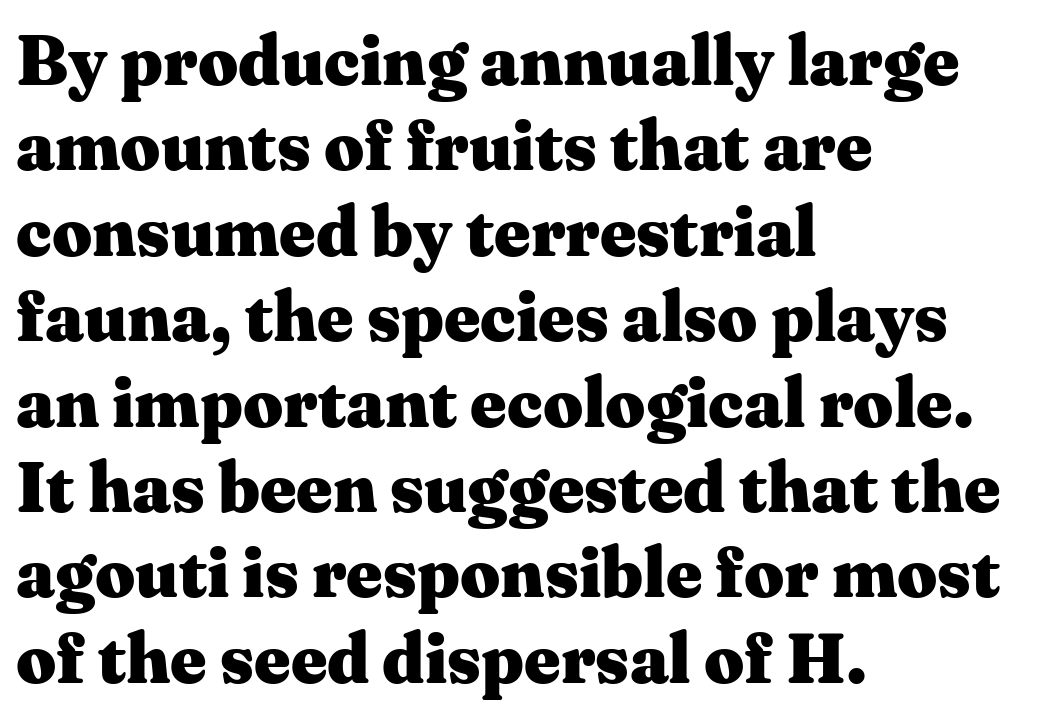
The gap between lines stays unmarked. In terms of weight, the rendering is a true, heavy bold. Students, note that the glyphs here touch the page at normal intervals. The letters stand straight up with perfectly vertical stems. Think of a printed novel: that variable character pitch is what you see here.
